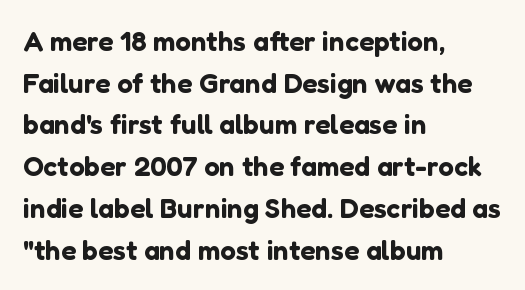
Q: Is the text italic (slanted)? A: No, it is upright.
Q: Is the typeface a serif or a sans-serif typeface? A: Sans-serif.
Q: Is the text underlined? A: No.
Q: How is the paragraph aligned? A: Left-aligned.
Q: Is the spacing between letters normal or unusually wide? A: Normal.
Q: Is the spacing between lines tight, normal or loose? A: Normal.
Q: Width (condensed, normal, or wide)? A: Normal.
Q: Stroke contrast? A: Low.
Q: x-height? A: Medium.
Q: Monospaced? A: No.
